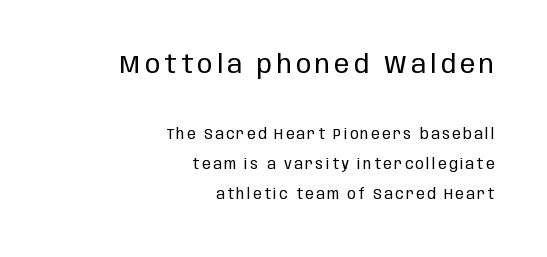
The letters look calm and open, with moderate or lighter stems. Each row of text sits above clean, open space. Do the letters lean? They stand straight. The leading is generous, giving the passage an open texture. The rendering anchors every line to the right-hand side. Bigger letters appear in the top chunk; the bottom chunk is reduced.
